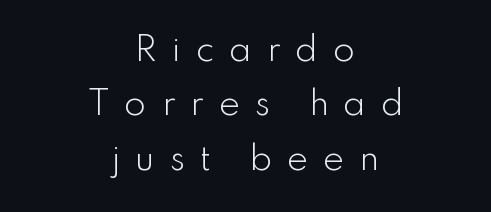
{"serif": "no", "italic": "no", "bold": "no", "weight": "light", "width": "normal", "stroke_contrast": "low", "x_height": "small", "monospaced": "no", "underline": "no", "align": "center", "line_spacing": "normal", "line_spacing_ratio": 1.7, "letter_spacing": "wide", "letter_spacing_em": 0.46, "glyph_px": 32}
